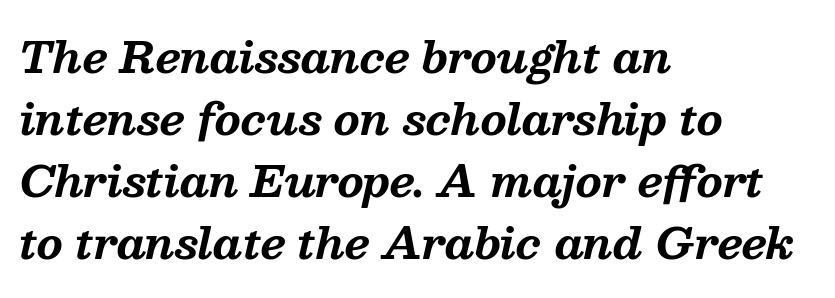
Q: Is the text bold? A: Yes.
Q: Is the text italic (slanted)? A: Yes, it leans right by about 13 degrees.
Q: Is the typeface a serif or a sans-serif typeface? A: Serif.
Q: Is the text underlined? A: No.
Q: How is the paragraph aligned? A: Left-aligned.
Q: Is the spacing between letters normal or unusually wide? A: Normal.
Q: Is the spacing between lines tight, normal or loose? A: Normal.
Q: Width (condensed, normal, or wide)? A: Normal.
Q: Stroke contrast? A: Medium.
Q: x-height? A: Medium.
Q: Monospaced? A: No.
